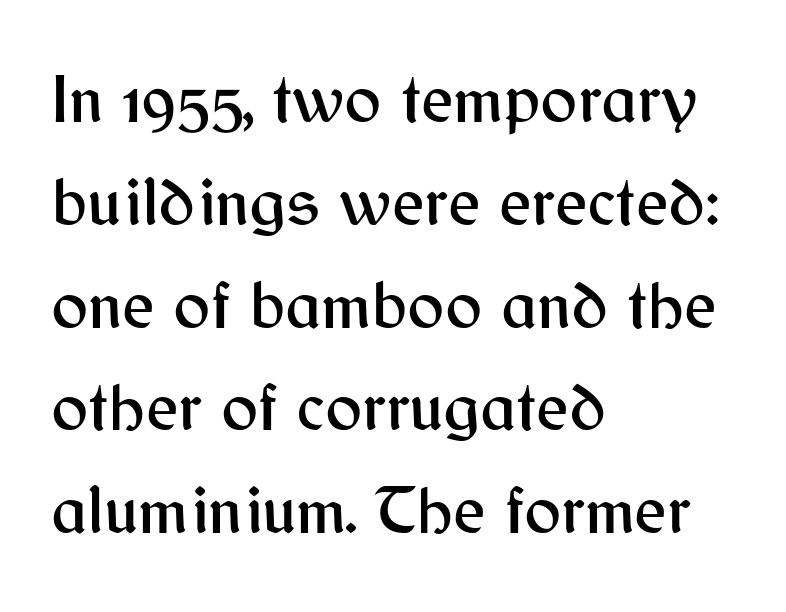
The image shows 69 px sans-serif type, upright; set left-aligned, normal line spacing (1.49x), normal letter spacing, not underlined; medium stroke contrast and a medium x-height.
